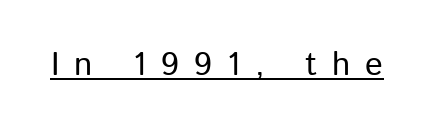
Q: Is the text italic (slanted)? A: No, it is upright.
Q: Is the typeface a serif or a sans-serif typeface? A: Sans-serif.
Q: Is the text underlined? A: Yes.
Q: Is the spacing between letters normal or unusually wide? A: Unusually wide.
Q: Width (condensed, normal, or wide)? A: Normal.
Q: Stroke contrast? A: Low.
Q: x-height? A: Medium.
Q: Monospaced? A: No.
